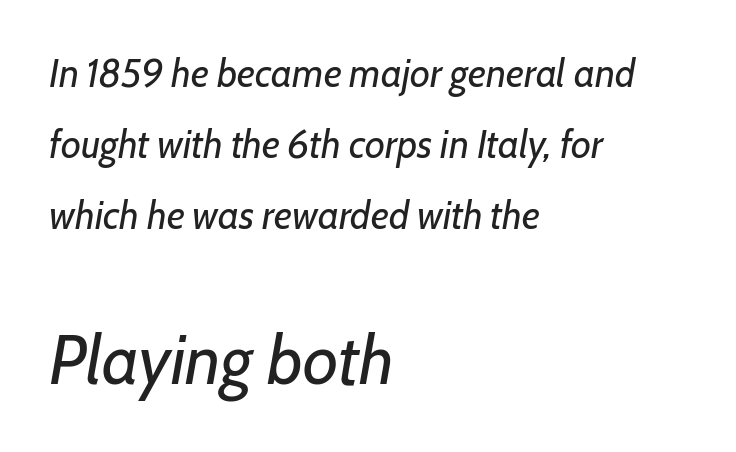
The image shows 69 px regular-weight type, italic (leaning right); set left-aligned, line spacing 1.82x, normal letter spacing, not underlined; the second (bottom) block is 1.77x larger; low stroke contrast and a medium x-height.
